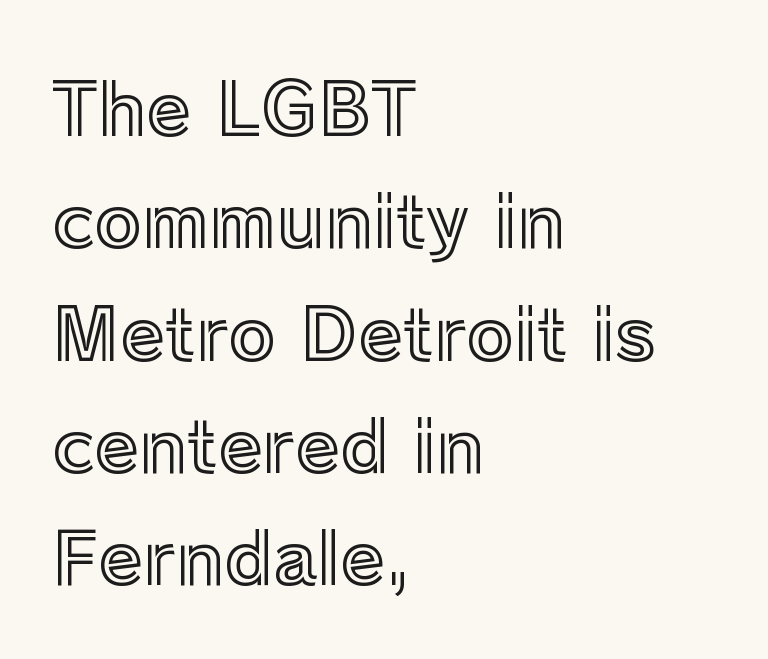
{"italic": "no", "width": "normal", "x_height": "medium", "monospaced": "no", "underline": "no", "align": "left", "line_spacing": "normal", "line_spacing_ratio": 1.56, "letter_spacing": "normal", "letter_spacing_em": 0.0, "glyph_px": 72}
